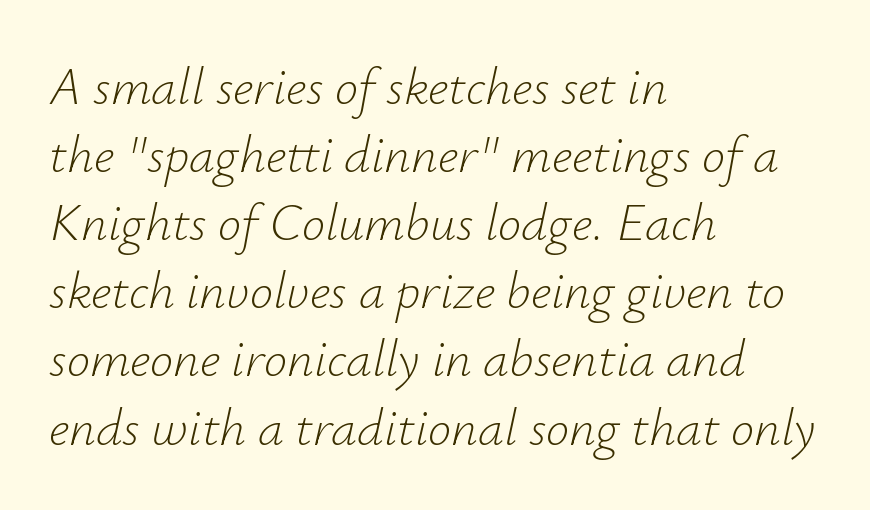
Bare-footed words on every line. Every row of glyphs begins at an identical x-position on the left. The letters sit at their default tracking, neither squeezed nor spread. Character widths vary here, with narrow letters taking less room than wide ones. These glyphs show unthickened strokes, regular width or finer. The block of text has a typical density, with ordinary space between rows.
